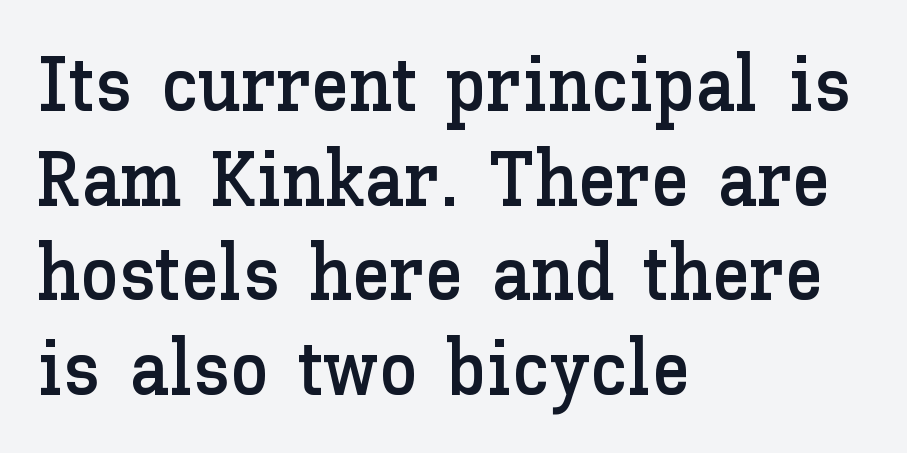
Q: Is the text italic (slanted)? A: No, it is upright.
Q: Is the text underlined? A: No.
Q: How is the paragraph aligned? A: Left-aligned.
Q: Is the spacing between letters normal or unusually wide? A: Normal.
Q: Width (condensed, normal, or wide)? A: Normal.
Q: Stroke contrast? A: Low.
Q: x-height? A: Medium.
Q: Monospaced? A: No.
